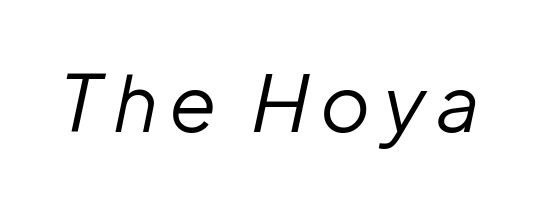
The image shows 78 px regular-weight type, italic (leaning right); set not underlined; low stroke contrast and a medium x-height.
